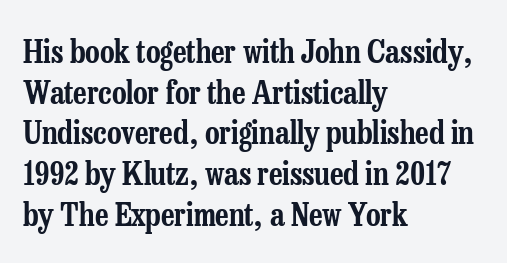
{"serif": "yes", "italic": "no", "width": "condensed", "stroke_contrast": "low", "x_height": "medium", "monospaced": "no", "underline": "no", "align": "left", "line_spacing": "normal", "line_spacing_ratio": 1.27, "letter_spacing": "normal", "letter_spacing_em": 0.0, "glyph_px": 32}
